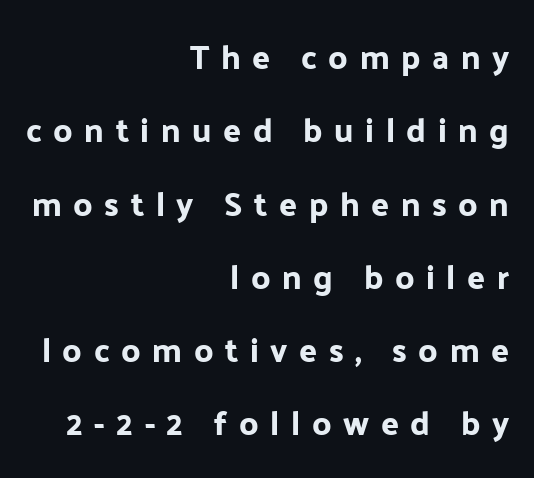
Q: Is the text italic (slanted)? A: No, it is upright.
Q: Is the typeface a serif or a sans-serif typeface? A: Sans-serif.
Q: Is the text underlined? A: No.
Q: How is the paragraph aligned? A: Right-aligned.
Q: Is the spacing between letters normal or unusually wide? A: Unusually wide.
Q: Is the spacing between lines tight, normal or loose? A: Loose.
Q: Width (condensed, normal, or wide)? A: Normal.
Q: Stroke contrast? A: Low.
Q: x-height? A: Medium.
Q: Monospaced? A: No.
